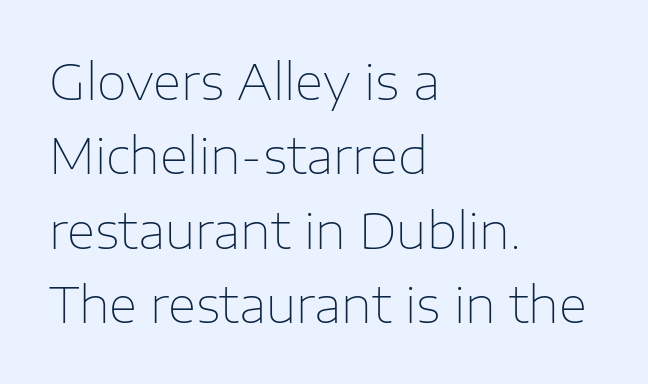
The image shows 49 px thin sans-serif type, upright; set left-aligned, normal line spacing (1.52x), normal letter spacing, not underlined; low stroke contrast and a medium x-height.
